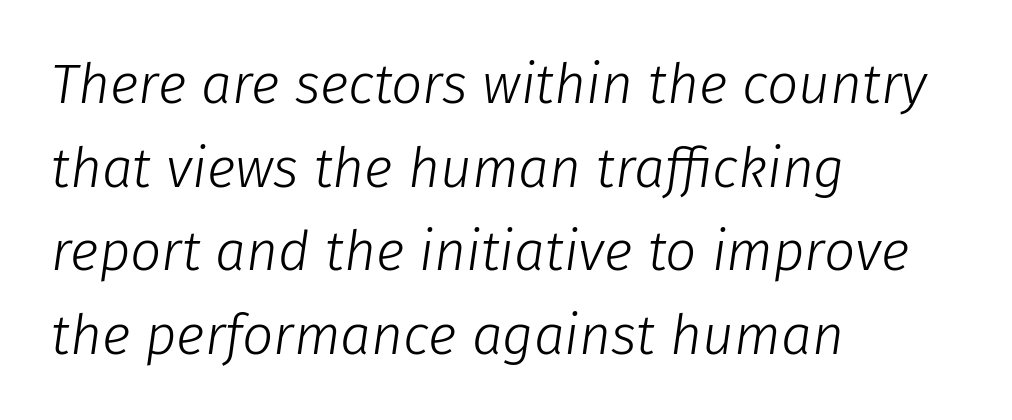
This sample keeps an unexceptional amount of space between lines. The face used here is proportionally spaced, like ordinary book or web type. If you drew a ruler down the left edge, every line would touch it. No extra ink here — the face is not bold.
